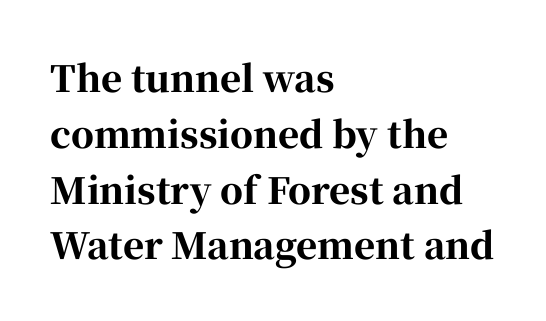
Q: Is the text bold? A: Yes.
Q: Is the text italic (slanted)? A: No, it is upright.
Q: Is the typeface a serif or a sans-serif typeface? A: Serif.
Q: Is the text underlined? A: No.
Q: How is the paragraph aligned? A: Left-aligned.
Q: Is the spacing between letters normal or unusually wide? A: Normal.
Q: Is the spacing between lines tight, normal or loose? A: Normal.
Q: Width (condensed, normal, or wide)? A: Normal.
Q: Stroke contrast? A: High.
Q: x-height? A: Medium.
Q: Monospaced? A: No.
